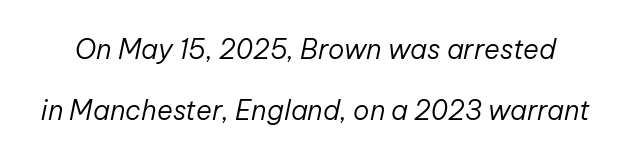
{"italic": "yes", "lean": "right", "slant_degrees": 12, "bold": "no", "underline": "no", "line_spacing": "loose", "line_spacing_ratio": 2.25, "letter_spacing": "normal", "letter_spacing_em": 0.0, "glyph_px": 27}
